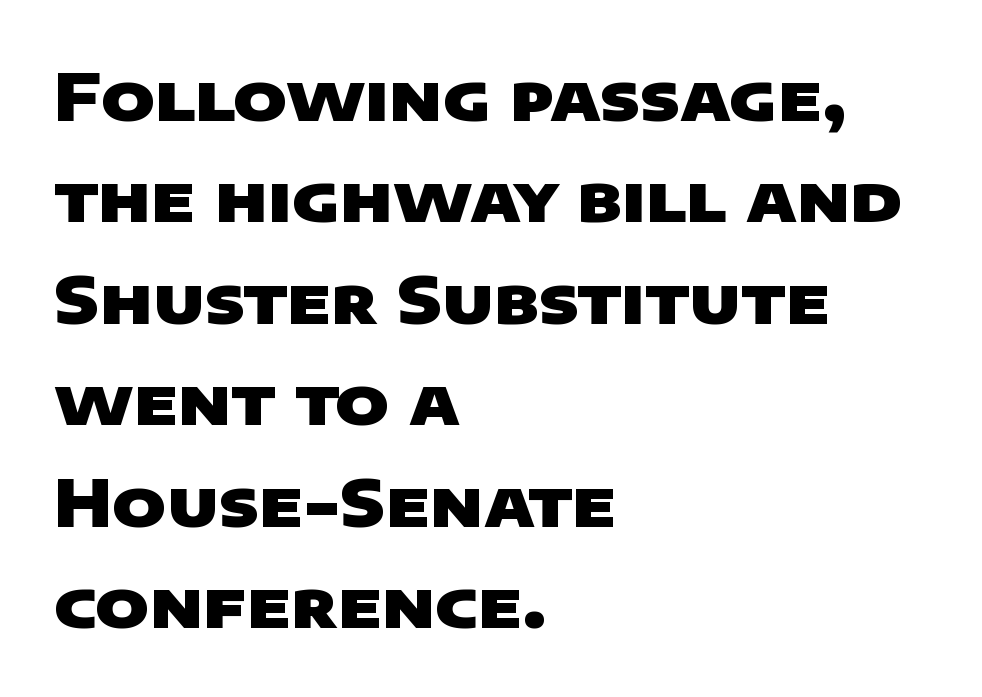
The image shows 65 px heavy, wide sans-serif type; set left-aligned, normal line spacing (1.56x), normal letter spacing, not underlined; low stroke contrast and a large x-height.
